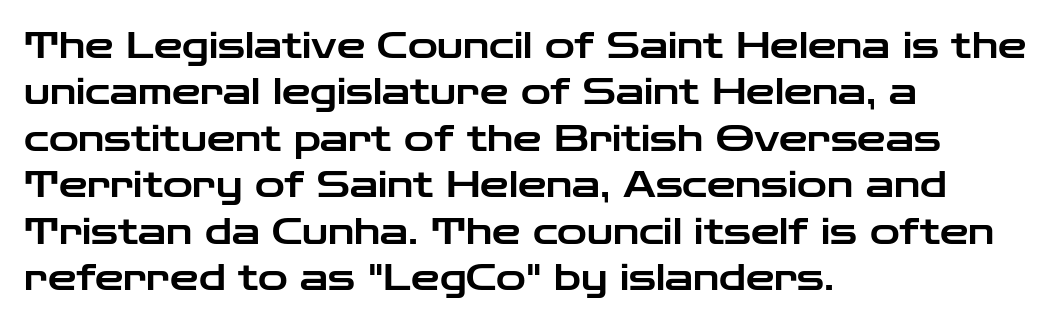
Rendered with straight, roman letterforms. Words float on clear page, feet unadorned. What stands out about the letter spacing? Nothing — it is the standard amount. The designer went with a sans here, leaving each stem footless. The passage shown stacks its lines at a standard gap.
